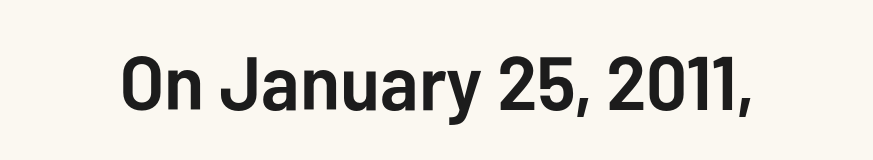
The image shows 76 px semibold sans-serif type, upright; set normal letter spacing, not underlined; low stroke contrast and a medium x-height.
